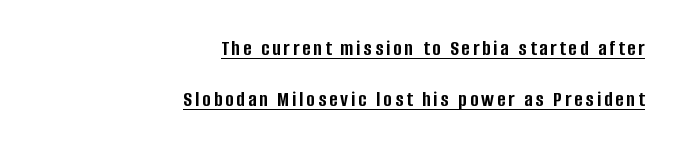
{"italic": "no", "bold": "yes", "underline": "yes", "align": "right", "line_spacing": "loose", "line_spacing_ratio": 2.3, "glyph_px": 22}
